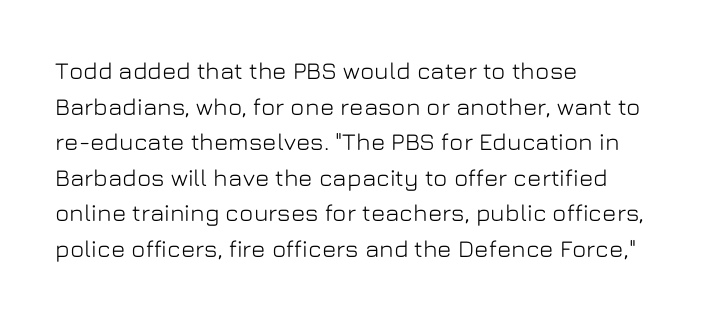
{"italic": "no", "underline": "no", "align": "left", "line_spacing": "normal", "line_spacing_ratio": 1.48, "letter_spacing": "normal", "letter_spacing_em": 0.0, "glyph_px": 24}
